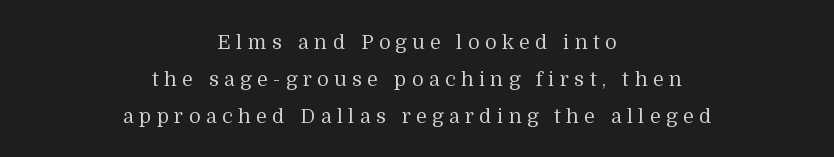
Is the stroke heavy? The answer is a plain regular-or-lighter. Students, note that the glyphs here are deliberately spaced far apart. The lettering stays uniformly vertical, giving the passage a roman look. Quick note: underline off. These lines are centered, leaving both edges ragged.
